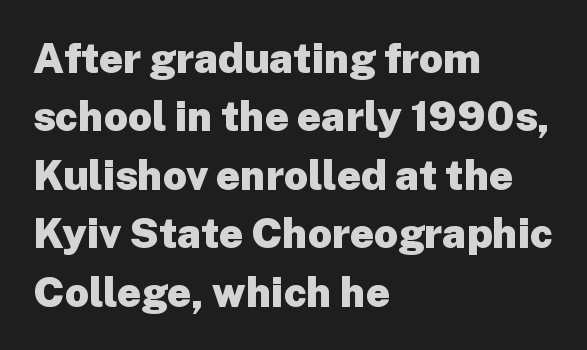
Q: Is the text bold? A: Yes.
Q: Is the text italic (slanted)? A: No, it is upright.
Q: Is the typeface a serif or a sans-serif typeface? A: Sans-serif.
Q: Is the text underlined? A: No.
Q: How is the paragraph aligned? A: Left-aligned.
Q: Is the spacing between letters normal or unusually wide? A: Normal.
Q: Is the spacing between lines tight, normal or loose? A: Normal.
Q: Width (condensed, normal, or wide)? A: Normal.
Q: Stroke contrast? A: Low.
Q: x-height? A: Medium.
Q: Monospaced? A: No.
